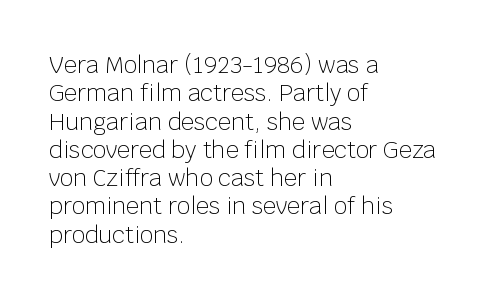
Nobody touched the tracking dial on this one. Visually the block forms a straight wall on the left and a jagged coastline on the right. Posture: upright roman. Beneath every word, the page is bare.
